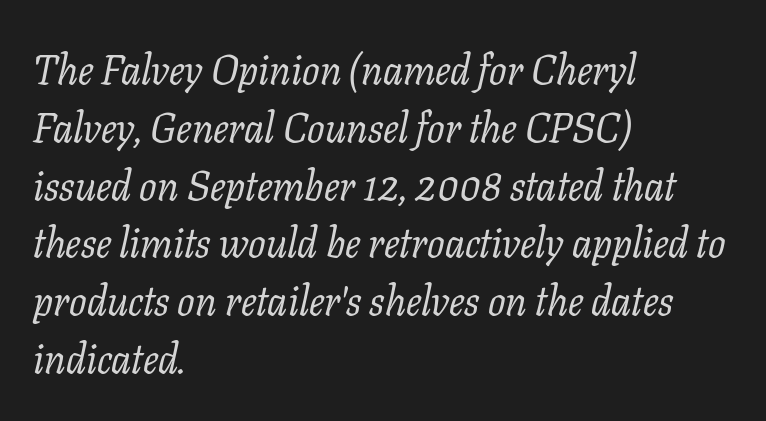
The image shows 41 px regular-weight serif type, italic (leaning right); set left-aligned, normal line spacing (1.41x), normal letter spacing, not underlined; low stroke contrast and a medium x-height.
